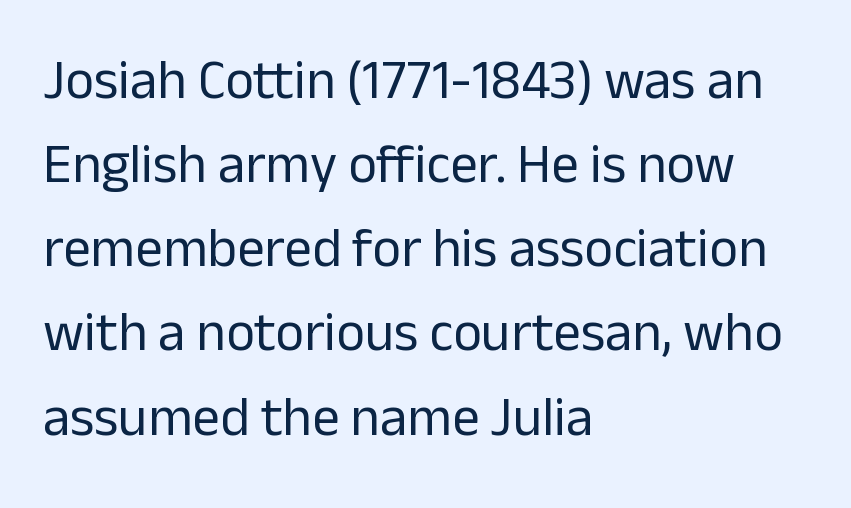
Students, observe: this is what conventionally led text looks like. What stands out about the letter spacing? Nothing — it is the standard amount. Proportional: the letters do not fall into vertical columns. The type family on display is of the sans-serif kind. Glance below the letters and you will spot only blank space.
